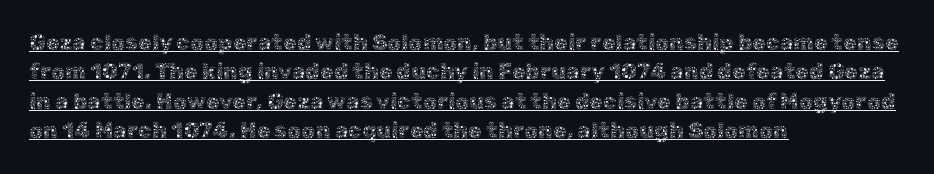
The image shows 22 px text type, upright; set left-aligned, normal line spacing (1.34x), normal letter spacing, underlined.
